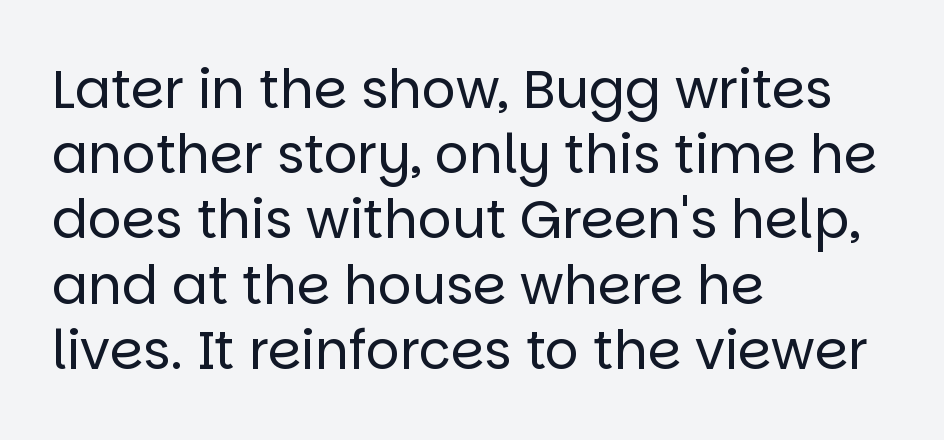
{"serif": "no", "italic": "no", "bold": "no", "weight": "regular", "width": "normal", "stroke_contrast": "low", "x_height": "large", "monospaced": "no", "underline": "no", "align": "left", "line_spacing_ratio": 1.23, "letter_spacing": "normal", "letter_spacing_em": 0.0, "glyph_px": 53}
